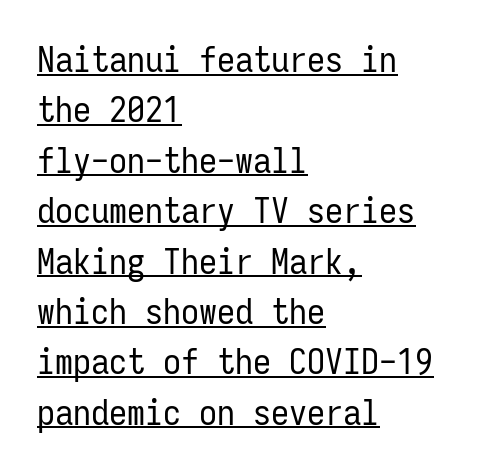
Think of a typewriter: that constant character pitch is what you see here. Posture: upright roman. You could call the tracking neutral — neither tight nor loose. Nothing sits at the stroke ends, so this counts as sans-serif. If you drew a ruler down the left edge, every line would touch it. Regular leading.
